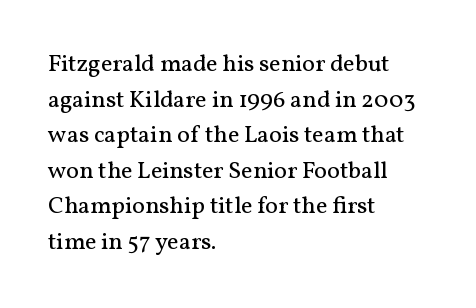
The image shows 24 px text type, upright; set left-aligned, normal line spacing (1.48x), normal letter spacing, not underlined.
